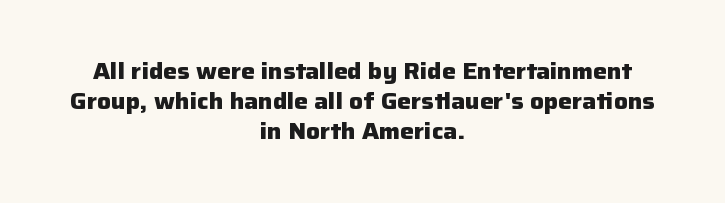
{"italic": "no", "bold": "yes", "underline": "no", "align": "center", "line_spacing": "normal", "line_spacing_ratio": 1.31, "letter_spacing": "normal", "letter_spacing_em": 0.0, "glyph_px": 23}
